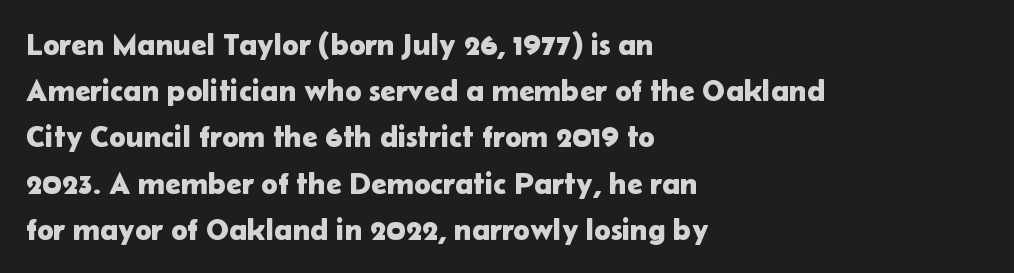
The image shows 31 px sans-serif type, upright; set left-aligned, normal line spacing (1.49x), normal letter spacing, not underlined; low stroke contrast and a medium x-height.
